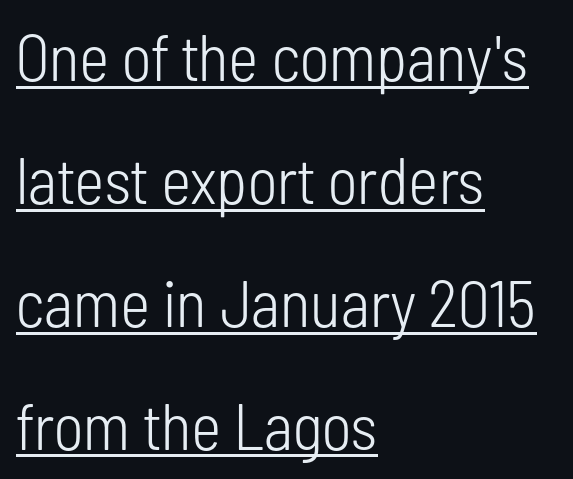
The face used here is proportionally spaced, like ordinary book or web type. Vertical strokes here are truly vertical. Stems and bowls with no extra thickness — not bold. Decoration check: the copy is underlined. Notice how the passage keeps a crisp vertical edge on the left only. These lines are composed in type without serifs.
